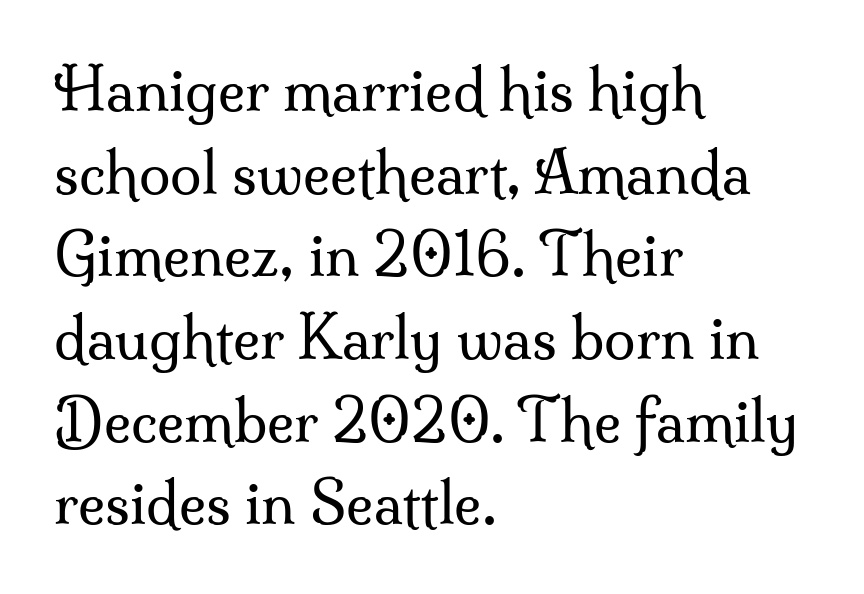
Compared with a typical body face, this is equally light or lighter still. It's the straight-up-and-down kind of type. Anything drawn beneath the words? Only blank space. Varying glyph widths throughout — classic text-font behaviour. A typesetter would call this zero additional tracking. Horizontal bands of white between lines are of average thickness.
